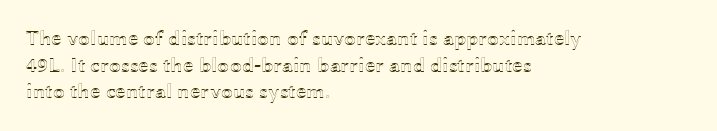
{"italic": "no", "underline": "no", "align": "left", "line_spacing": "normal", "line_spacing_ratio": 1.27, "letter_spacing": "normal", "letter_spacing_em": 0.0, "glyph_px": 21}
